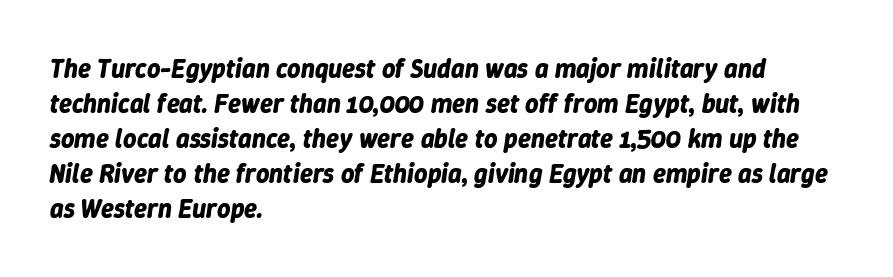
One-word summary of the alignment: left. Emphasis-style slanted type is in use. Letter spacing: default. As a designer I'd log this as weight 700, bold. The rows are spaced the way most documents space them.
